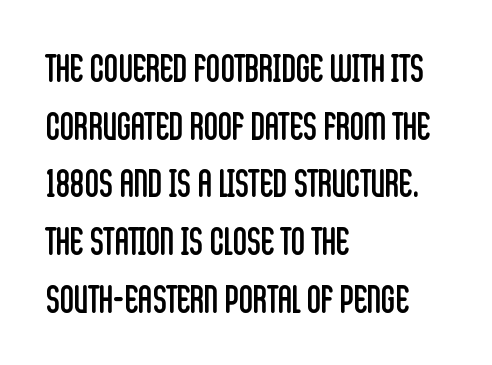
Q: Is the text bold? A: No.
Q: Is the text italic (slanted)? A: No, it is upright.
Q: Is the typeface a serif or a sans-serif typeface? A: Sans-serif.
Q: Is the text underlined? A: No.
Q: How is the paragraph aligned? A: Left-aligned.
Q: Is the spacing between letters normal or unusually wide? A: Normal.
Q: Is the spacing between lines tight, normal or loose? A: Normal.
Q: Width (condensed, normal, or wide)? A: Condensed.
Q: Stroke contrast? A: Low.
Q: x-height? A: Large.
Q: Monospaced? A: No.
